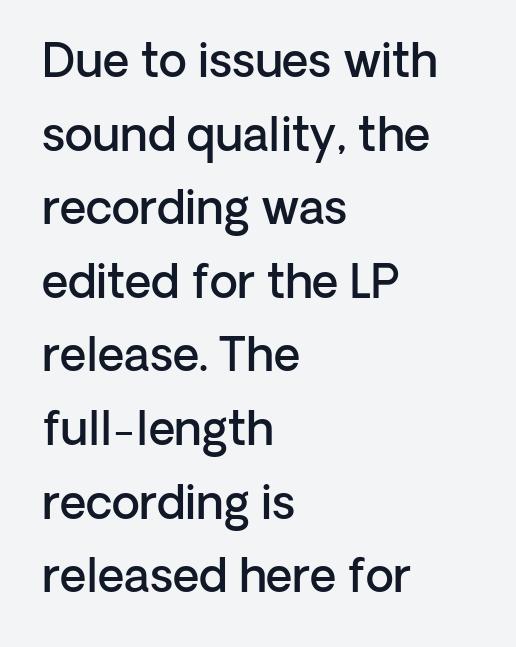
{"serif": "no", "italic": "no", "bold": "semi", "weight": "semibold", "width": "normal", "stroke_contrast": "low", "x_height": "medium", "monospaced": "no", "underline": "no", "align": "left", "line_spacing": "normal", "line_spacing_ratio": 1.6, "letter_spacing": "normal", "letter_spacing_em": 0.0, "glyph_px": 46}
